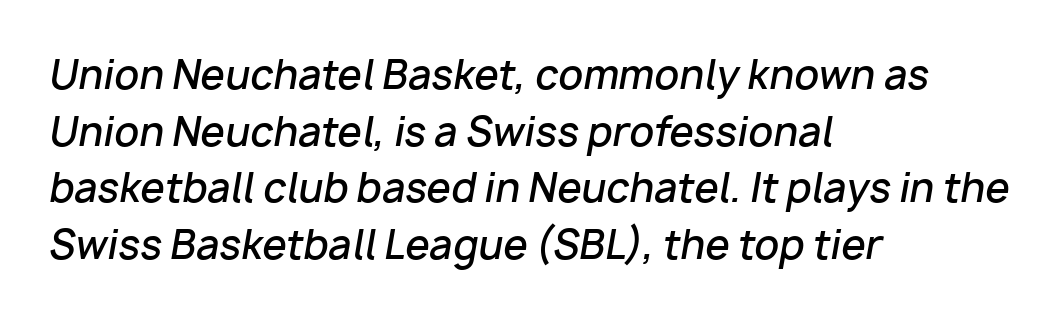
A clean baseline with only descenders dipping below it. Stems and bowls a touch heavier than normal — semibold. The passage shown is typed in a proportional face where columns would drift. Look at the tracking — it's just the regular setting, nothing added.
